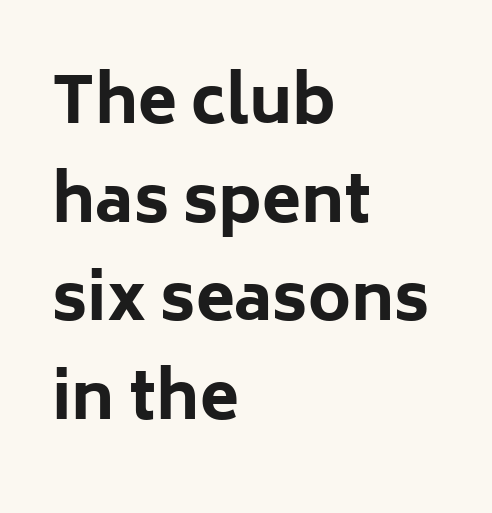
{"serif": "no", "italic": "no", "bold": "yes", "weight": "bold", "width": "normal", "stroke_contrast": "low", "x_height": "medium", "monospaced": "no", "underline": "no", "align": "left", "line_spacing": "normal", "line_spacing_ratio": 1.54, "letter_spacing": "normal", "letter_spacing_em": 0.0, "glyph_px": 64}
